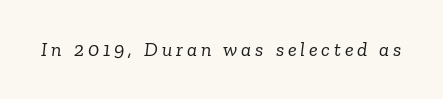
Weight: regular or lighter. Any mark beneath the type? The region is blank. The rendering applies a slant to the glyphs.
